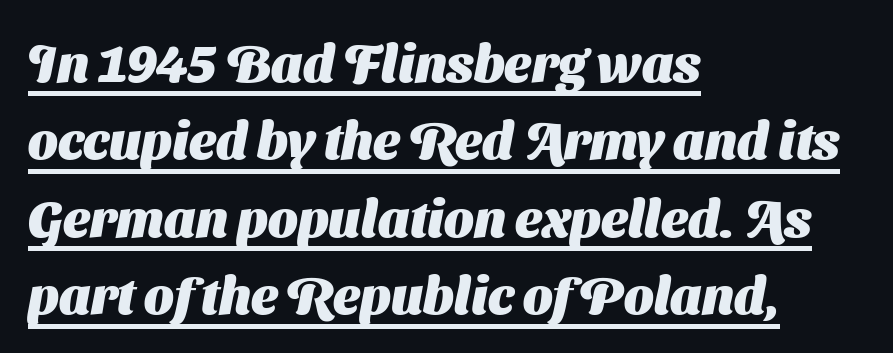
Does the copy run flush right? No — it runs flush left. No feet cap the strokes, marking this as sans-serif type. Proportional: the letters do not fall into vertical columns. Summary of weight: heavy, a full bold.
